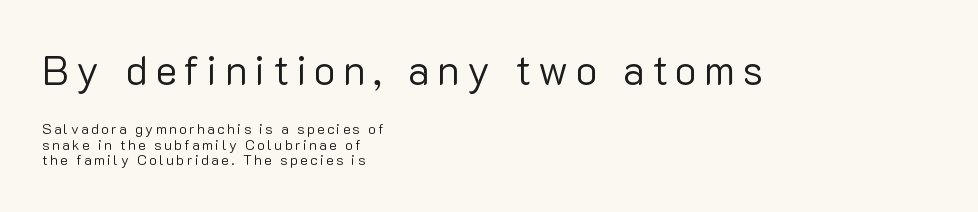
The image shows 41 px regular-weight sans-serif type, upright; set left-aligned, tight line spacing (1.09x), not underlined; the first (top) block is 2.93x larger; low stroke contrast and a medium x-height.
